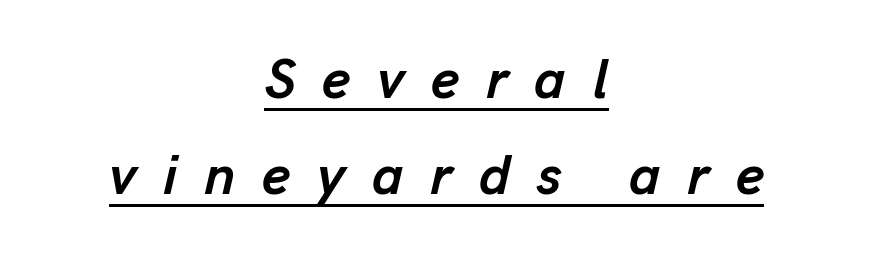
Q: Is the text bold? A: Yes.
Q: Is the text italic (slanted)? A: Yes, it leans right by about 13 degrees.
Q: Is the text underlined? A: Yes.
Q: How is the paragraph aligned? A: Centered.
Q: Is the spacing between letters normal or unusually wide? A: Unusually wide.
Q: Width (condensed, normal, or wide)? A: Normal.
Q: Stroke contrast? A: Low.
Q: x-height? A: Medium.
Q: Monospaced? A: No.
